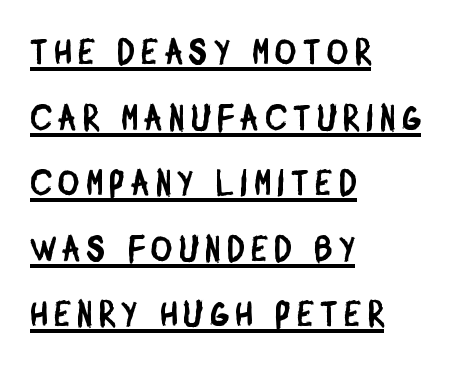
The image shows 36 px condensed sans-serif type; set left-aligned, line spacing 1.82x, underlined; low stroke contrast and a large x-height.
